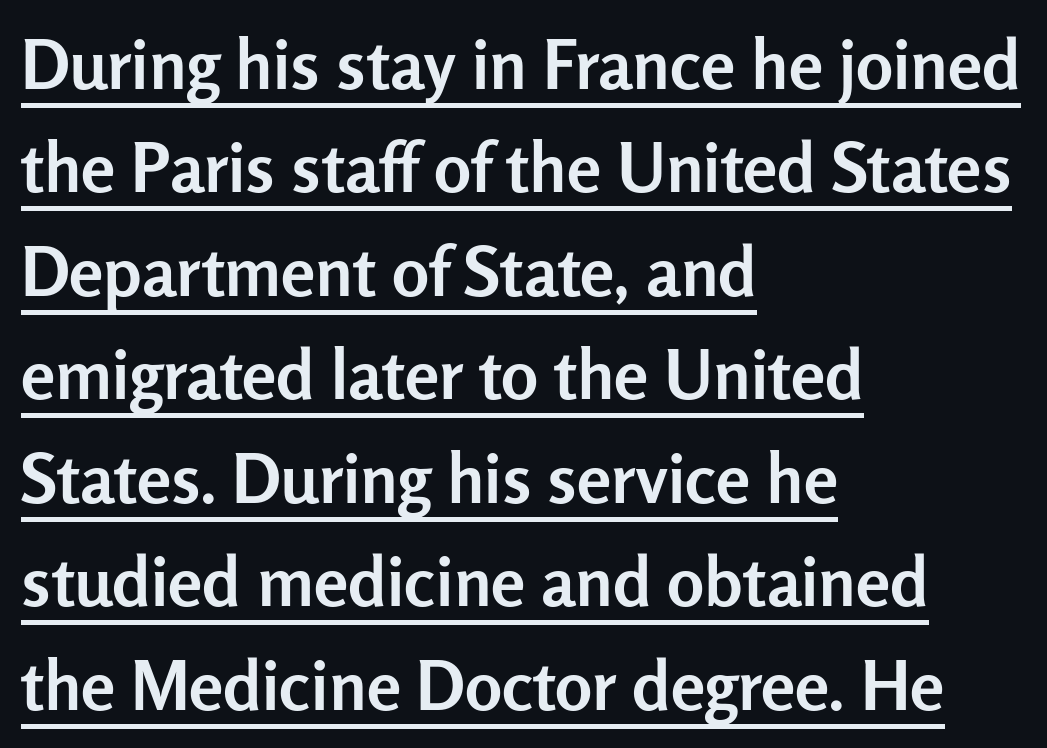
Typesetter's note: full bold, strokes at maximum text heaviness. Left-aligned paragraph, ragged on the right. Note the varied advance widths — an 'i' is clearly narrower than an 'm'. Does a line run under the words? Yes, clearly.
